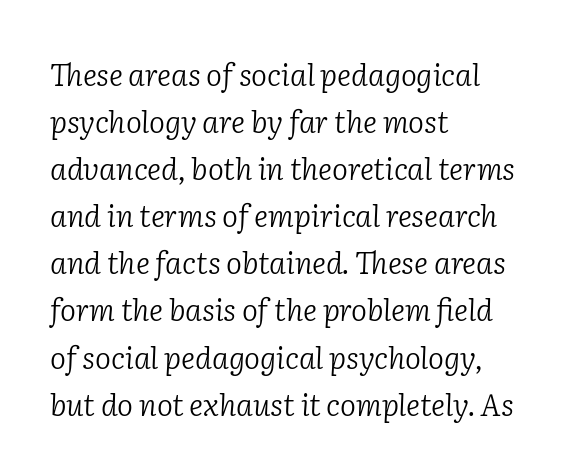
Q: Is the text bold? A: No.
Q: Is the text italic (slanted)? A: Yes, it leans right by about 2 degrees.
Q: Is the typeface a serif or a sans-serif typeface? A: Serif.
Q: Is the text underlined? A: No.
Q: How is the paragraph aligned? A: Left-aligned.
Q: Is the spacing between letters normal or unusually wide? A: Normal.
Q: Is the spacing between lines tight, normal or loose? A: Normal.
Q: Width (condensed, normal, or wide)? A: Normal.
Q: Stroke contrast? A: Low.
Q: x-height? A: Medium.
Q: Monospaced? A: No.
